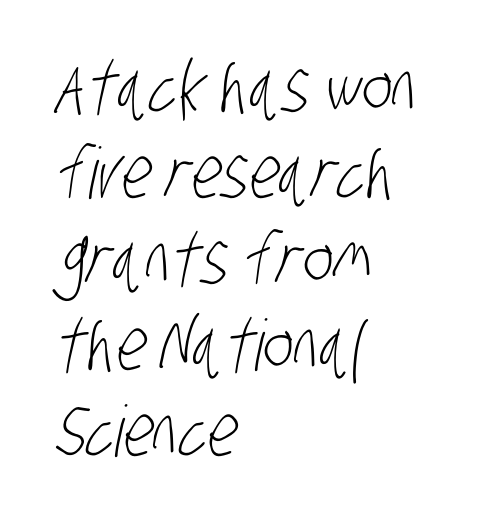
The image shows 71 px light, condensed sans-serif type; set left-aligned, line spacing 1.21x, normal letter spacing, not underlined; low stroke contrast and a large x-height.
